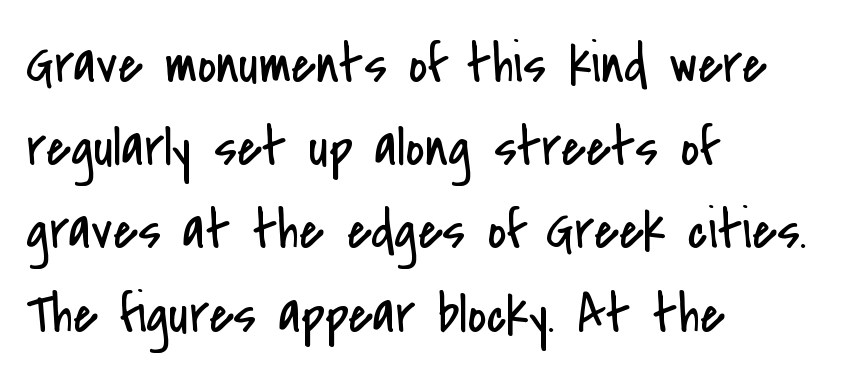
{"serif": "no", "italic": "no", "bold": "no", "weight": "regular", "width": "condensed", "stroke_contrast": "low", "x_height": "small", "monospaced": "no", "underline": "no", "align": "left", "line_spacing": "normal", "line_spacing_ratio": 1.46, "letter_spacing": "normal", "letter_spacing_em": 0.0, "glyph_px": 57}
